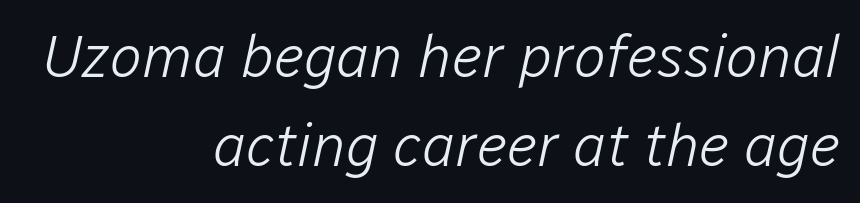
{"italic": "yes", "lean": "right", "slant_degrees": 12, "bold": "no", "weight": "light", "width": "normal", "stroke_contrast": "low", "x_height": "medium", "monospaced": "no", "underline": "no", "align": "right", "line_spacing": "normal", "line_spacing_ratio": 1.49, "letter_spacing": "normal", "letter_spacing_em": 0.0, "glyph_px": 60}
